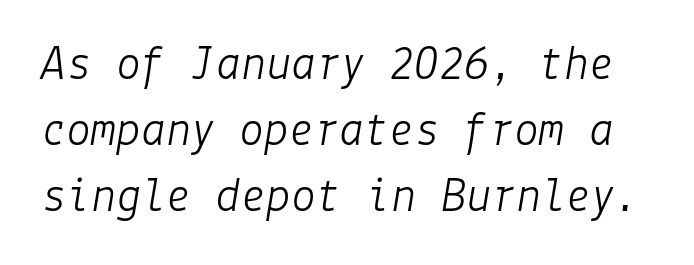
The image shows 50 px light type, italic (leaning right); set normal line spacing (1.32x), normal letter spacing, not underlined; low stroke contrast and a medium x-height.
